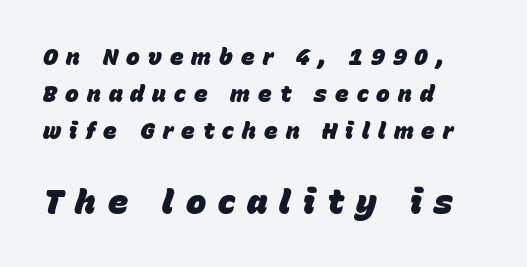
Q: Is the text bold? A: Yes.
Q: Is the text italic (slanted)? A: Yes, it leans right by about 15 degrees.
Q: Is the text underlined? A: No.
Q: How is the paragraph aligned? A: Left-aligned.
Q: Is the spacing between letters normal or unusually wide? A: Unusually wide.
Q: Is the spacing between lines tight, normal or loose? A: Normal.
Q: Which block of text is set in a larger size, the first (top) or the second (bottom)? A: The second (bottom) one.
Q: Width (condensed, normal, or wide)? A: Normal.
Q: Stroke contrast? A: Low.
Q: x-height? A: Large.
Q: Monospaced? A: No.
